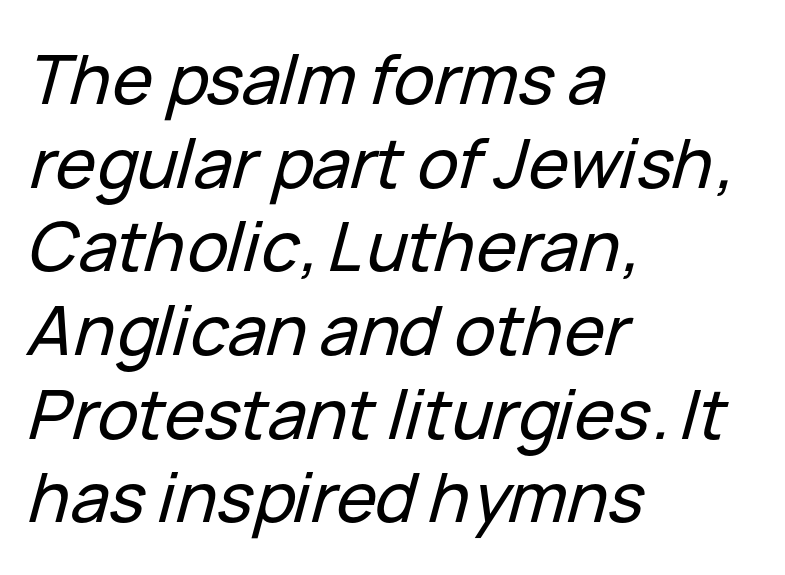
{"italic": "yes", "lean": "right", "slant_degrees": 15, "width": "normal", "stroke_contrast": "low", "x_height": "medium", "monospaced": "no", "underline": "no", "align": "left", "line_spacing_ratio": 1.23, "letter_spacing": "normal", "letter_spacing_em": 0.0, "glyph_px": 68}
